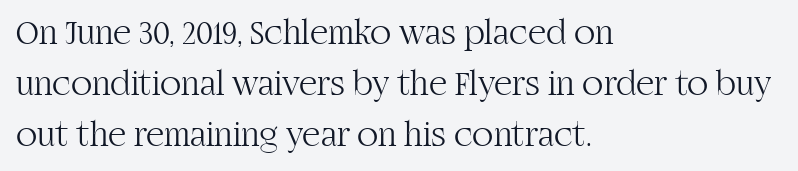
Q: Is the text bold? A: No.
Q: Is the text italic (slanted)? A: No, it is upright.
Q: Is the typeface a serif or a sans-serif typeface? A: Serif.
Q: Is the text underlined? A: No.
Q: How is the paragraph aligned? A: Left-aligned.
Q: Is the spacing between letters normal or unusually wide? A: Normal.
Q: Is the spacing between lines tight, normal or loose? A: Normal.
Q: Width (condensed, normal, or wide)? A: Normal.
Q: Stroke contrast? A: High.
Q: x-height? A: Large.
Q: Monospaced? A: No.
